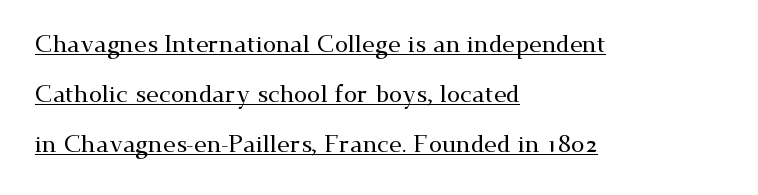
Q: Is the text italic (slanted)? A: No, it is upright.
Q: Is the text underlined? A: Yes.
Q: How is the paragraph aligned? A: Left-aligned.
Q: Is the spacing between letters normal or unusually wide? A: Normal.
Q: Is the spacing between lines tight, normal or loose? A: Loose.
